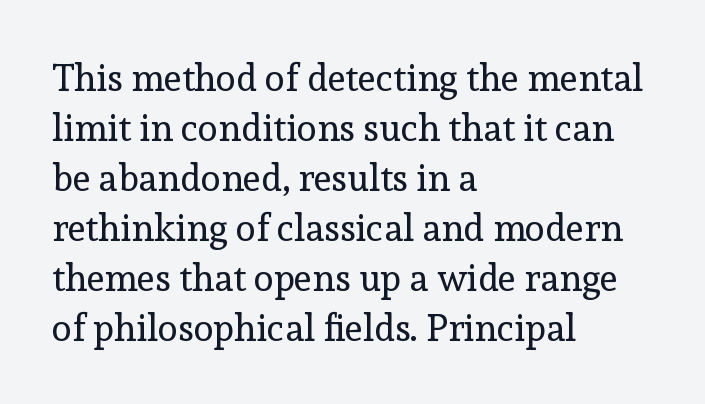
The image shows 37 px regular-weight serif type, upright; set left-aligned, normal line spacing (1.35x), normal letter spacing, not underlined; a medium x-height.
